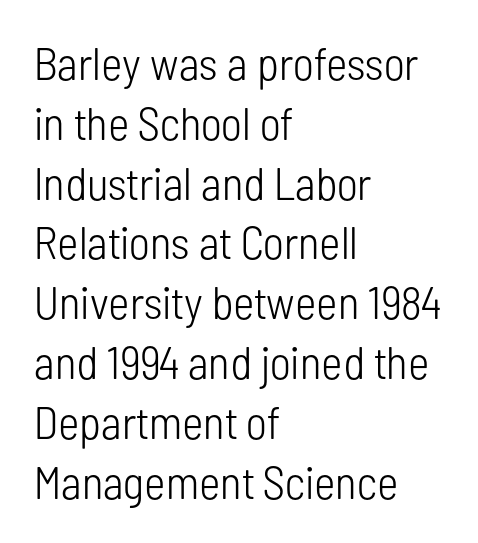
{"serif": "no", "italic": "no", "bold": "no", "weight": "light", "width": "condensed", "stroke_contrast": "low", "x_height": "medium", "monospaced": "no", "underline": "no", "align": "left", "line_spacing": "normal", "line_spacing_ratio": 1.3, "letter_spacing": "normal", "letter_spacing_em": 0.0, "glyph_px": 46}
